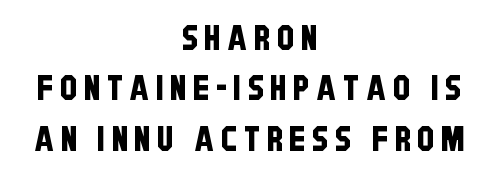
Q: Is the typeface a serif or a sans-serif typeface? A: Sans-serif.
Q: Is the text underlined? A: No.
Q: How is the paragraph aligned? A: Centered.
Q: Is the spacing between letters normal or unusually wide? A: Unusually wide.
Q: Is the spacing between lines tight, normal or loose? A: Normal.
Q: Width (condensed, normal, or wide)? A: Condensed.
Q: Stroke contrast? A: Low.
Q: x-height? A: Large.
Q: Monospaced? A: No.
